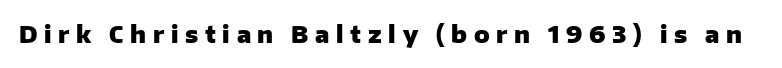
The image shows 23 px bold type, upright; set unusually wide letter spacing (+0.29 em), not underlined.
